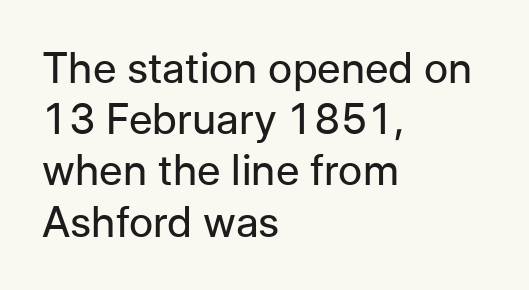
How are the letters spaced? Ordinarily, with no added tracking. This rendering uses left alignment, leaving the right contour irregular. The type family on display is of the sans-serif kind. Clear beneath every line of the passage. Is this a fixed-width face? No — the glyphs have proportional, varying widths.
